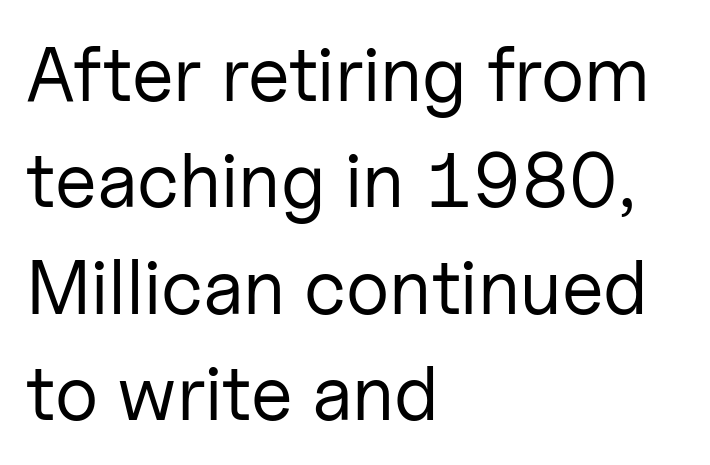
The image shows 77 px regular-weight sans-serif type, upright; set left-aligned, normal line spacing (1.38x), normal letter spacing, not underlined; low stroke contrast and a medium x-height.
